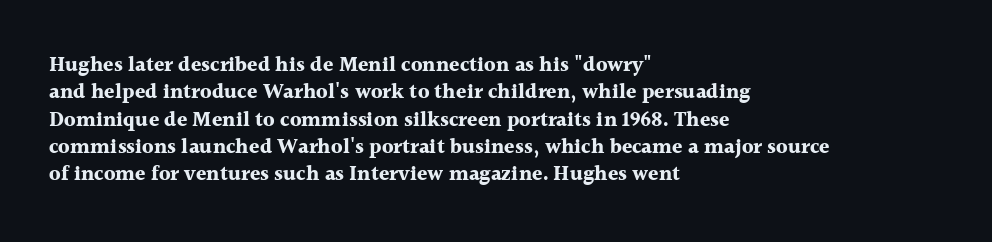
The rendering anchors every line to the left-hand side. This is the regular roman posture of the typeface. A normal amount of white space separates one row of letters from the next. The face used here is rendered with its standard letterfit. A clean baseline with only descenders dipping below it. The sample has been set heavy, in full bold.
